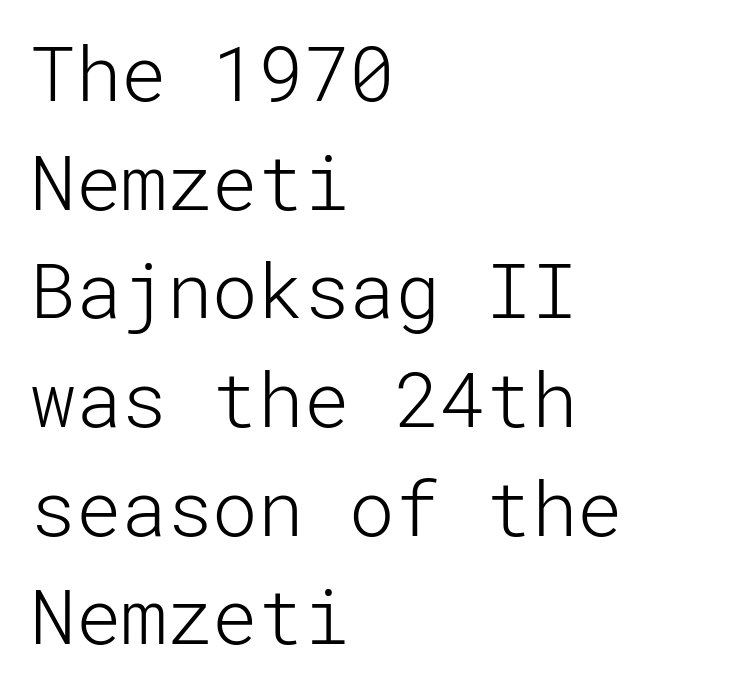
{"serif": "no", "italic": "no", "bold": "no", "weight": "light", "width": "normal", "stroke_contrast": "low", "x_height": "medium", "underline": "no", "align": "left", "line_spacing": "normal", "line_spacing_ratio": 1.43, "letter_spacing": "normal", "letter_spacing_em": 0.0, "glyph_px": 76}
